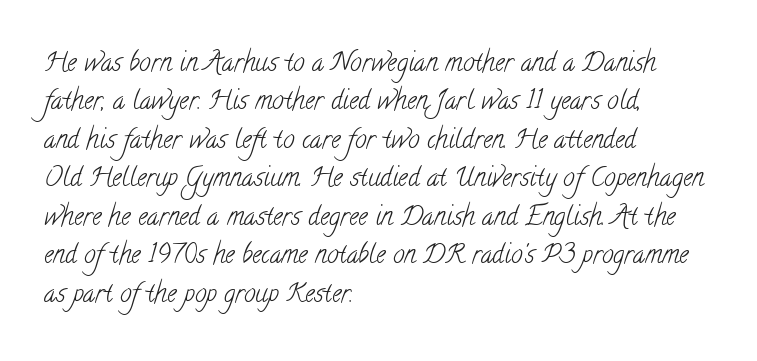
{"bold": "no", "underline": "no", "align": "left", "line_spacing": "normal", "line_spacing_ratio": 1.48, "letter_spacing": "normal", "letter_spacing_em": 0.0, "glyph_px": 26}
